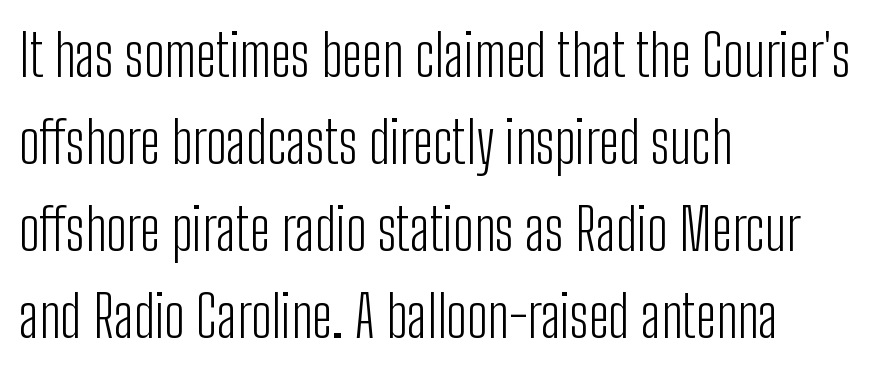
{"serif": "no", "italic": "no", "bold": "no", "weight": "light", "width": "condensed", "stroke_contrast": "low", "x_height": "medium", "monospaced": "no", "underline": "no", "align": "left", "line_spacing": "normal", "line_spacing_ratio": 1.5, "letter_spacing": "normal", "letter_spacing_em": 0.0, "glyph_px": 58}
